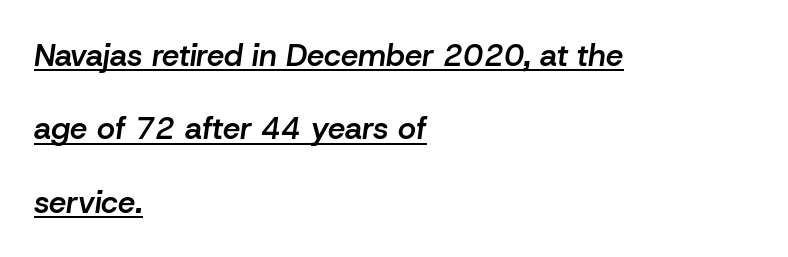
Q: Is the text bold? A: Semi-bold.
Q: Is the text italic (slanted)? A: Yes, it leans right by about 8 degrees.
Q: Is the text underlined? A: Yes.
Q: How is the paragraph aligned? A: Left-aligned.
Q: Is the spacing between letters normal or unusually wide? A: Normal.
Q: Is the spacing between lines tight, normal or loose? A: Loose.
Q: Width (condensed, normal, or wide)? A: Normal.
Q: Stroke contrast? A: Low.
Q: x-height? A: Medium.
Q: Monospaced? A: No.
